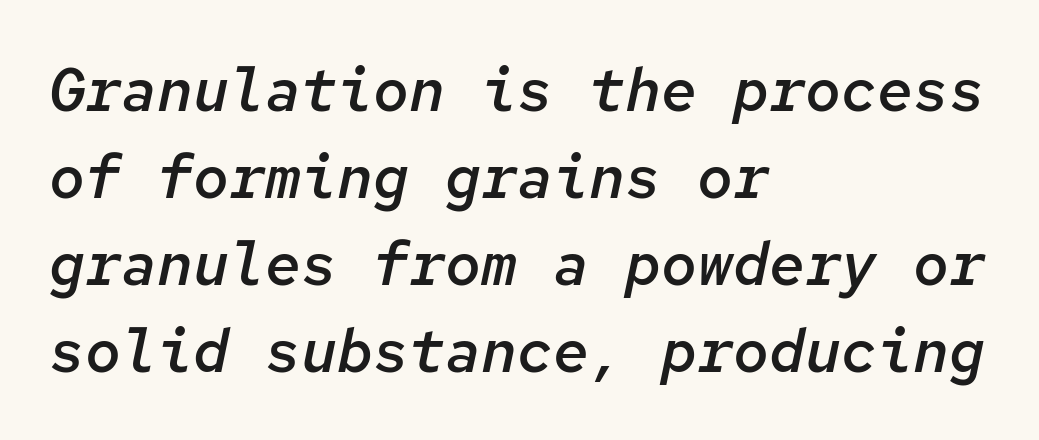
{"italic": "yes", "lean": "right", "slant_degrees": 12, "bold": "semi", "weight": "semibold", "width": "normal", "stroke_contrast": "low", "x_height": "medium", "monospaced": "yes", "underline": "no", "align": "left", "line_spacing": "normal", "line_spacing_ratio": 1.45, "letter_spacing": "normal", "letter_spacing_em": 0.0, "glyph_px": 60}
